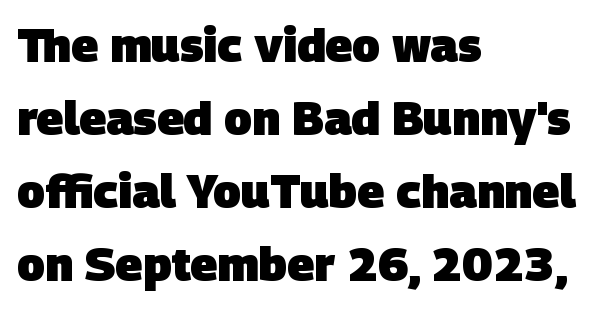
Q: Is the text bold? A: Yes.
Q: Is the typeface a serif or a sans-serif typeface? A: Sans-serif.
Q: Is the text underlined? A: No.
Q: How is the paragraph aligned? A: Left-aligned.
Q: Is the spacing between letters normal or unusually wide? A: Normal.
Q: Is the spacing between lines tight, normal or loose? A: Normal.
Q: Width (condensed, normal, or wide)? A: Normal.
Q: Stroke contrast? A: Low.
Q: x-height? A: Large.
Q: Monospaced? A: No.
